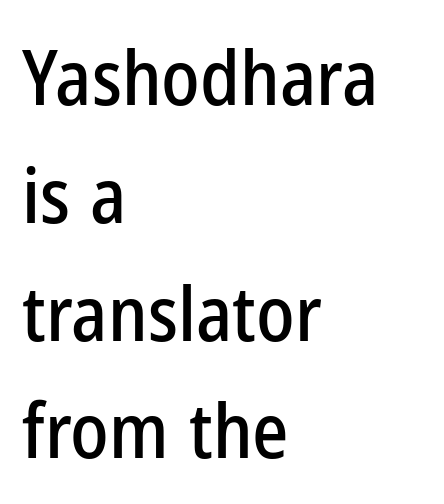
Q: Is the text italic (slanted)? A: No, it is upright.
Q: Is the typeface a serif or a sans-serif typeface? A: Sans-serif.
Q: Is the text underlined? A: No.
Q: How is the paragraph aligned? A: Left-aligned.
Q: Is the spacing between letters normal or unusually wide? A: Normal.
Q: Is the spacing between lines tight, normal or loose? A: Normal.
Q: Width (condensed, normal, or wide)? A: Condensed.
Q: Stroke contrast? A: Low.
Q: x-height? A: Medium.
Q: Monospaced? A: No.
